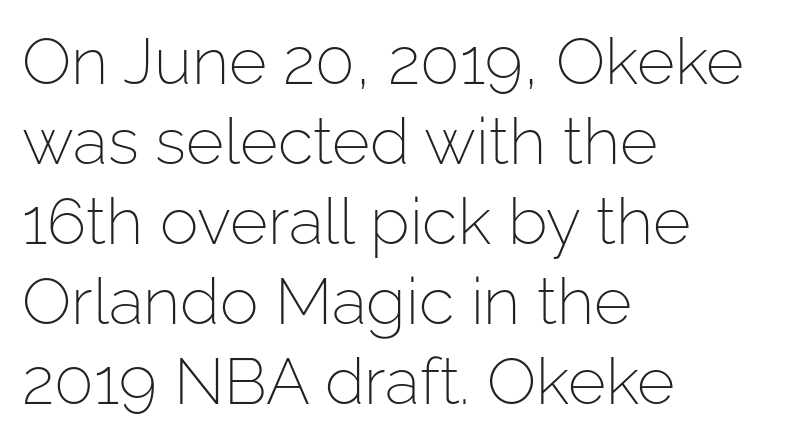
The image shows 65 px light sans-serif type, upright; set left-aligned, line spacing 1.23x, normal letter spacing, not underlined; low stroke contrast and a medium x-height.
